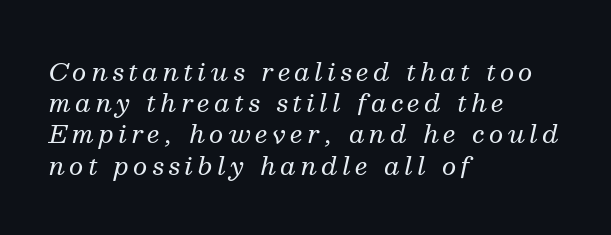
Quick note: italic. No heavy texture on the line: the type isn't bold. If you measured baseline to baseline, you'd find a middling distance. The string is rendered with underlining switched off.
